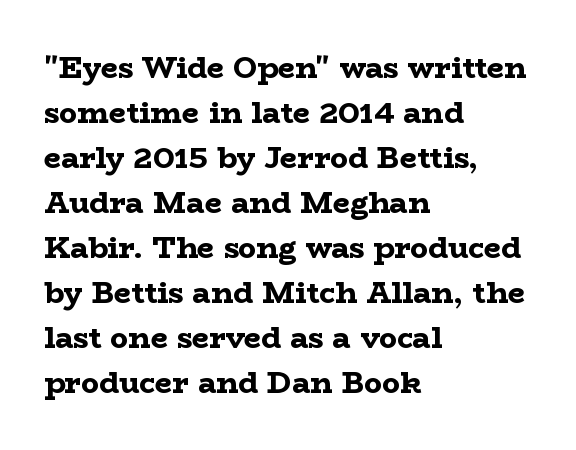
Posture: vertical. The vertical gap from one line to the next is medium. Each row of text sits above clean, open space. Here the designer chose a conventional face with non-uniform glyph widths.
